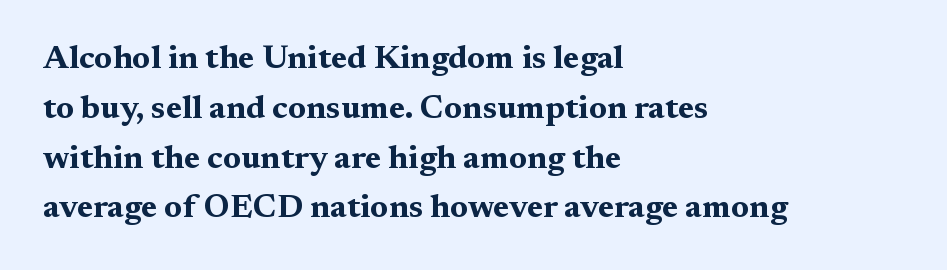
Every letter is thick-stroked: bold, no question. No extra tracking has been applied to these lines. Examine the stroke ends and you'll spot serifs. Words float on clear page, feet unadorned. Evenly set lines give the paragraph a standard silhouette. Alignment: flush left.
